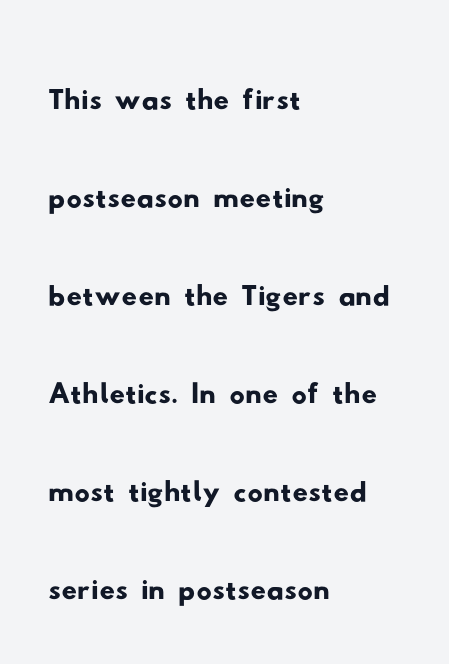
What kind of face is this? One without serifs — a sans. The text block is weighted toward the left margin, trailing off unevenly rightward. Honestly, there is no underline to notice here at all. Inter-character spacing is left at the font's built-in metrics. Leading matches the norm, producing a regular column.
